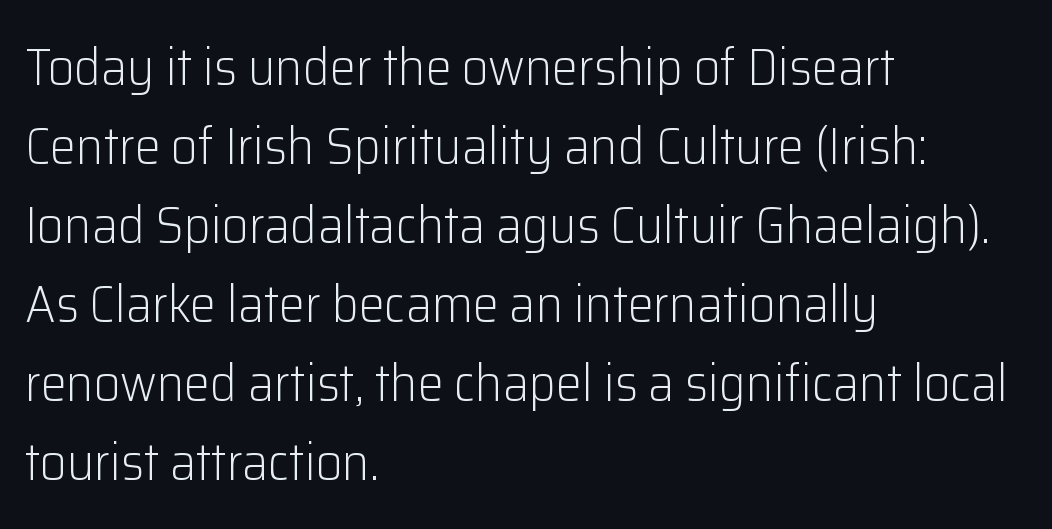
{"serif": "no", "italic": "no", "bold": "no", "weight": "light", "width": "normal", "stroke_contrast": "low", "x_height": "medium", "monospaced": "no", "underline": "no", "align": "left", "line_spacing": "normal", "line_spacing_ratio": 1.52, "letter_spacing": "normal", "letter_spacing_em": 0.0, "glyph_px": 52}
